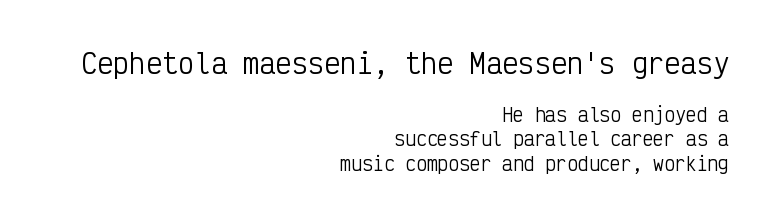
The image shows 27 px text type, upright; set right-aligned, normal line spacing (1.35x), normal letter spacing, not underlined; the first (top) block is 1.5x larger.
